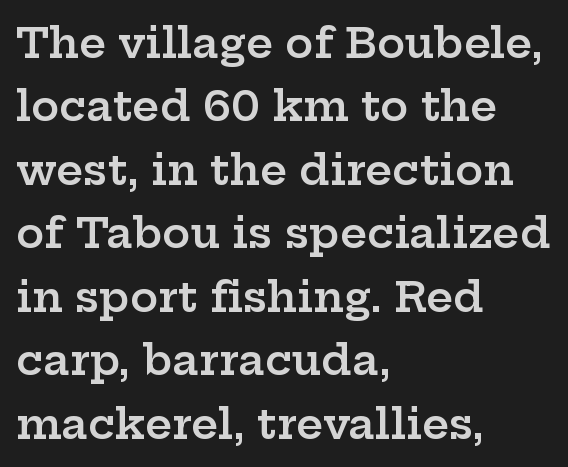
The image shows 42 px semibold, wide serif type, upright; set left-aligned, normal line spacing (1.51x), normal letter spacing, not underlined; low stroke contrast and a medium x-height.
